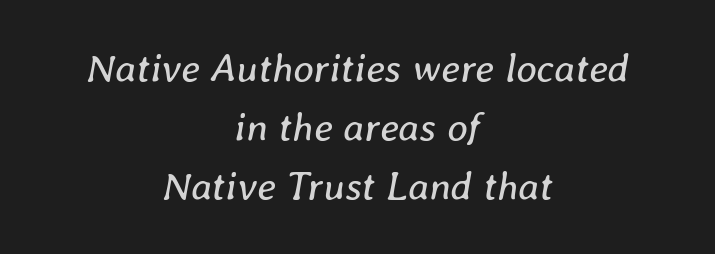
Q: Is the text bold? A: No.
Q: Is the text italic (slanted)? A: Yes, it leans right by about 8 degrees.
Q: Is the text underlined? A: No.
Q: How is the paragraph aligned? A: Centered.
Q: Is the spacing between letters normal or unusually wide? A: Normal.
Q: Is the spacing between lines tight, normal or loose? A: Normal.
Q: Width (condensed, normal, or wide)? A: Normal.
Q: Stroke contrast? A: Low.
Q: x-height? A: Medium.
Q: Monospaced? A: No.
